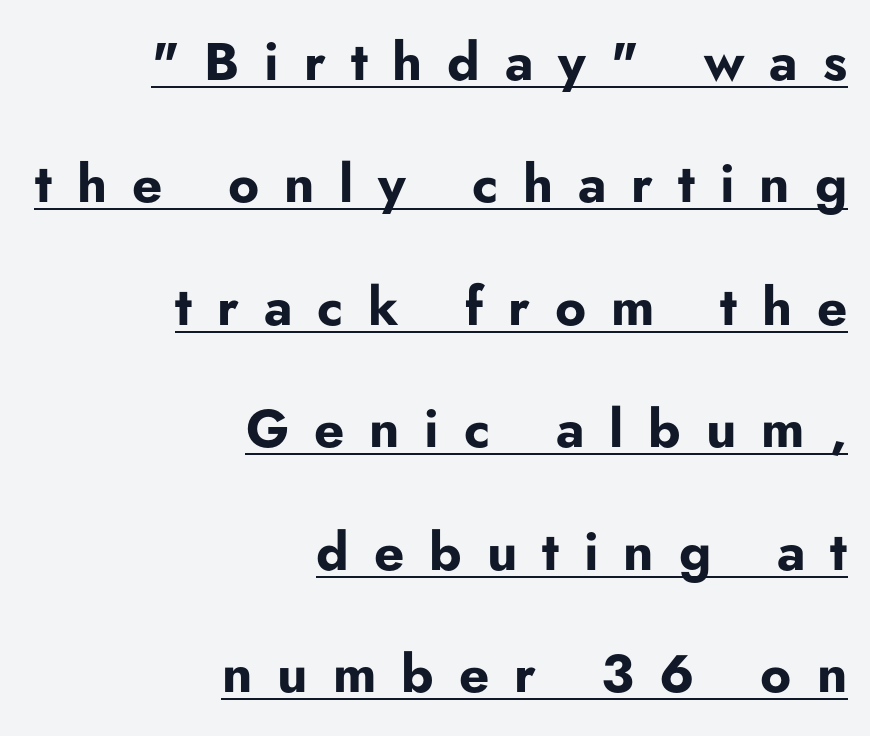
{"serif": "no", "italic": "no", "bold": "yes", "weight": "bold", "width": "normal", "stroke_contrast": "low", "x_height": "small", "monospaced": "no", "underline": "yes", "align": "right", "line_spacing": "loose", "line_spacing_ratio": 2.31, "letter_spacing": "wide", "letter_spacing_em": 0.47, "glyph_px": 53}
